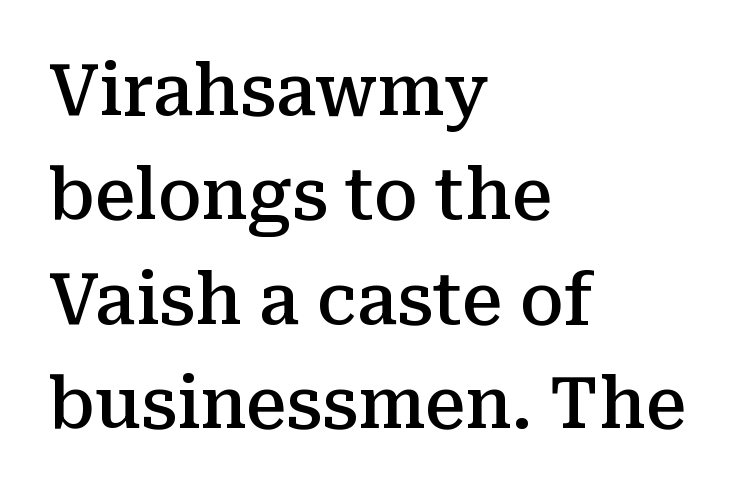
Does the lettering tilt? It doesn't — this is upright. Beneath every word, the page is bare. One-word summary of the alignment: left. You could not count columns in this text — the font is proportionally spaced.
